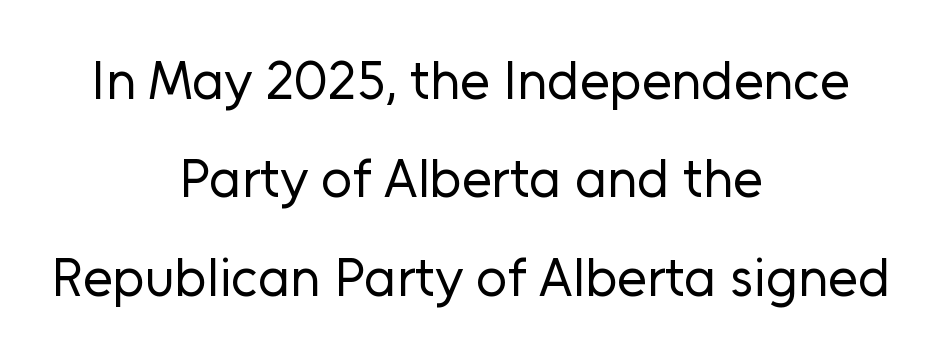
The specimen omits any rule beneath the text block's lines. Caption: standard tracking, unaltered. This is roman type, the default non-slanted kind. Bold? No — there's no thickening of the strokes. Do the characters align in a grid? No, the font is proportional.
